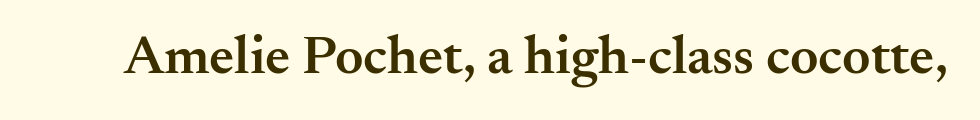
Style check: upright. Tracking here is standard; glyphs follow each other at the usual distance. Weight check: semibold — heavier than regular, not quite bold. The rendering shows small feet on the letterforms — a serif design.
